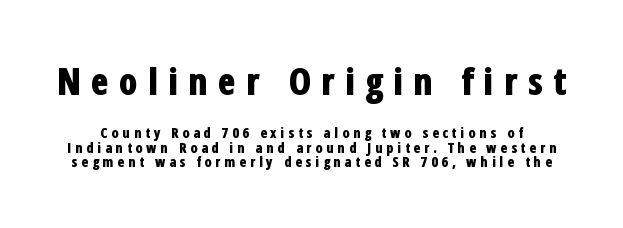
Larger block? The one above; the one below is distinctly smaller. Closely set lines give the paragraph a compact silhouette. The line texture is sparse and dotted thanks to wide tracking. I'd call this a sans setting — the letters go barefoot. The face used here has the dense, thick strokes of a bold. If you drew a line through each stem, it would be perfectly vertical.
